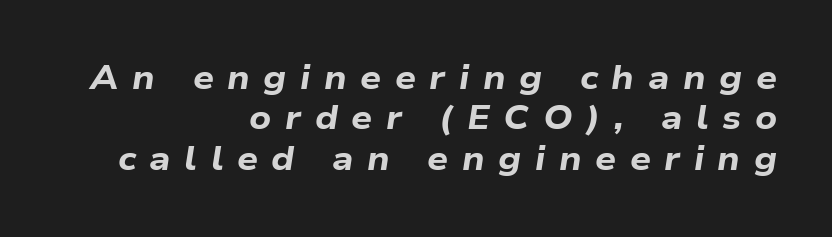
{"italic": "yes", "lean": "right", "slant_degrees": 9, "bold": "yes", "weight": "bold", "width": "wide", "stroke_contrast": "low", "x_height": "medium", "monospaced": "no", "underline": "no", "align": "right", "line_spacing_ratio": 1.22, "letter_spacing": "wide", "letter_spacing_em": 0.41, "glyph_px": 33}
